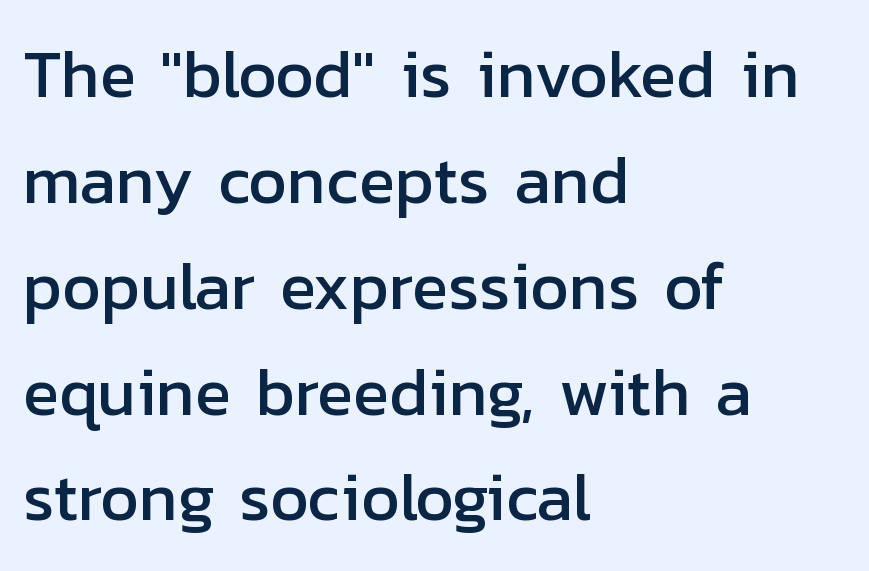
The designer left line spacing at the default. Typographically, this falls in the sans-serif category. Is the letter spacing exaggerated? No — it looks like the ordinary default. The rendering uses natural spacing where letterforms have individual widths. Does the lettering tilt? It doesn't — this is upright. The typesetter chose a ragged-right arrangement here.
